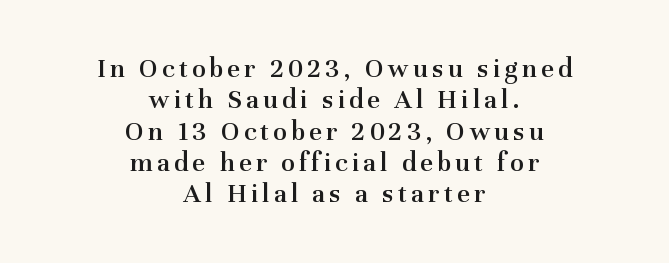
Q: Is the text bold? A: Semi-bold.
Q: Is the text italic (slanted)? A: No, it is upright.
Q: Is the typeface a serif or a sans-serif typeface? A: Serif.
Q: Is the text underlined? A: No.
Q: How is the paragraph aligned? A: Centered.
Q: Is the spacing between lines tight, normal or loose? A: Tight.
Q: Width (condensed, normal, or wide)? A: Normal.
Q: Stroke contrast? A: Medium.
Q: x-height? A: Medium.
Q: Monospaced? A: No.
